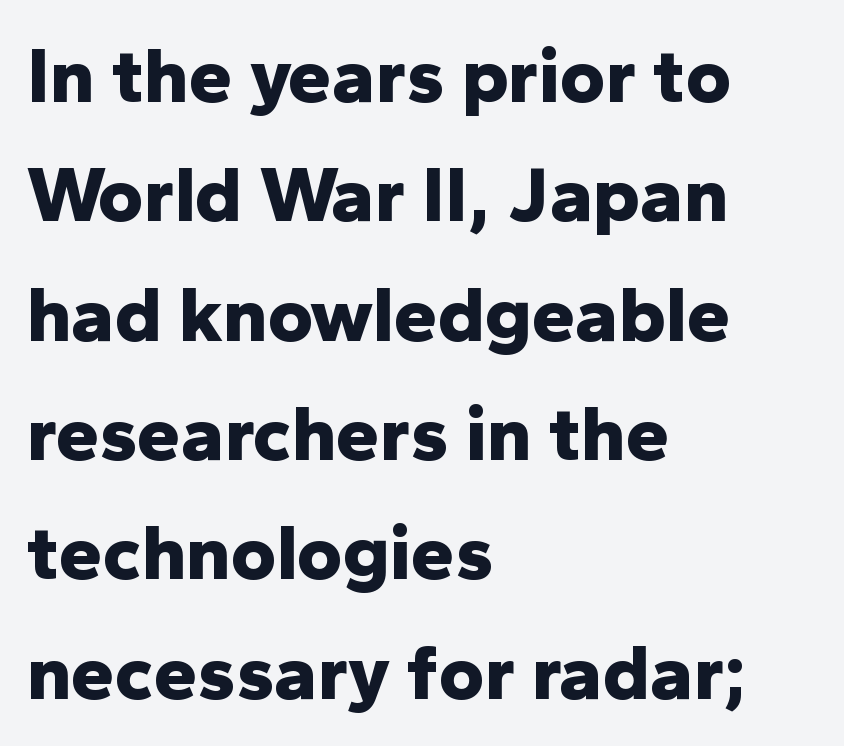
Q: Is the text bold? A: Yes.
Q: Is the text italic (slanted)? A: No, it is upright.
Q: Is the typeface a serif or a sans-serif typeface? A: Sans-serif.
Q: Is the text underlined? A: No.
Q: How is the paragraph aligned? A: Left-aligned.
Q: Is the spacing between letters normal or unusually wide? A: Normal.
Q: Is the spacing between lines tight, normal or loose? A: Normal.
Q: Width (condensed, normal, or wide)? A: Normal.
Q: Stroke contrast? A: Low.
Q: x-height? A: Medium.
Q: Monospaced? A: No.
